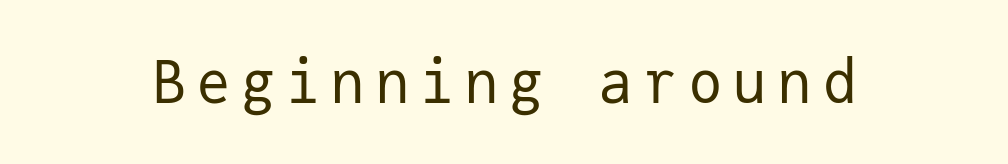
Q: Is the text bold? A: No.
Q: Is the text italic (slanted)? A: No, it is upright.
Q: Is the typeface a serif or a sans-serif typeface? A: Sans-serif.
Q: Is the text underlined? A: No.
Q: Width (condensed, normal, or wide)? A: Normal.
Q: Stroke contrast? A: Low.
Q: x-height? A: Medium.
Q: Monospaced? A: Yes.
